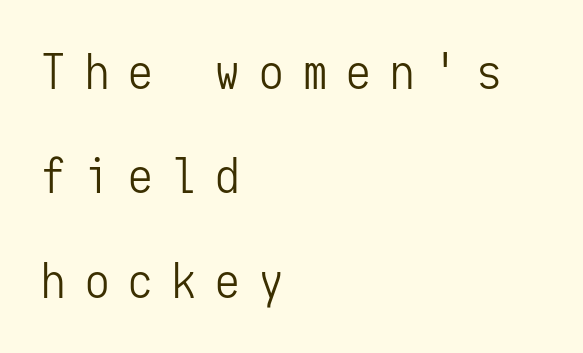
Q: Is the text bold? A: No.
Q: Is the text italic (slanted)? A: No, it is upright.
Q: Is the typeface a serif or a sans-serif typeface? A: Sans-serif.
Q: Is the text underlined? A: No.
Q: How is the paragraph aligned? A: Left-aligned.
Q: Is the spacing between letters normal or unusually wide? A: Unusually wide.
Q: Is the spacing between lines tight, normal or loose? A: Loose.
Q: Width (condensed, normal, or wide)? A: Condensed.
Q: Stroke contrast? A: Low.
Q: x-height? A: Medium.
Q: Monospaced? A: Yes.
